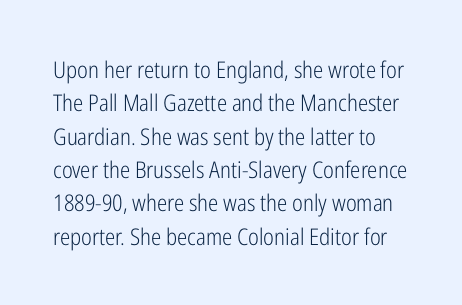
Nothing unusual about the tracking: characters are spaced as the font intends. The passage shown stacks its lines at a standard gap. Every character sits straight up, as roman type does. Decoration check: the copy has no underline. The characters are drawn with everyday or finer stroke widths.
